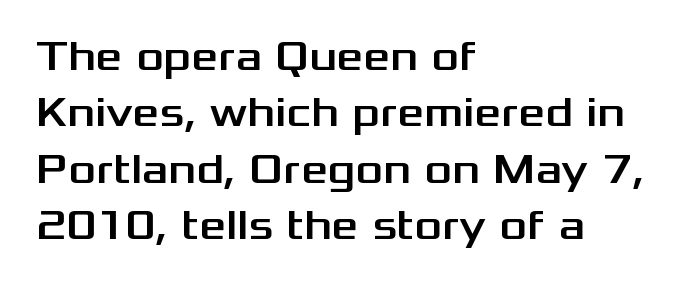
Q: Is the text italic (slanted)? A: No, it is upright.
Q: Is the typeface a serif or a sans-serif typeface? A: Sans-serif.
Q: Is the text underlined? A: No.
Q: How is the paragraph aligned? A: Left-aligned.
Q: Is the spacing between letters normal or unusually wide? A: Normal.
Q: Is the spacing between lines tight, normal or loose? A: Normal.
Q: Width (condensed, normal, or wide)? A: Wide.
Q: Stroke contrast? A: Medium.
Q: x-height? A: Medium.
Q: Monospaced? A: No.
